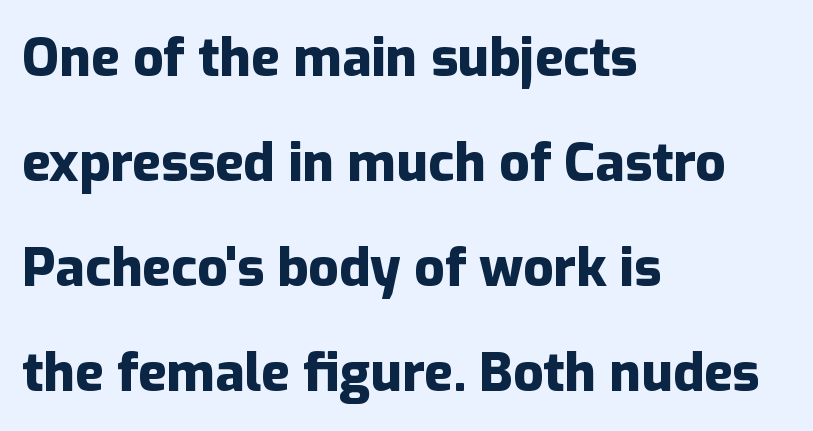
Q: Is the text bold? A: Yes.
Q: Is the text italic (slanted)? A: No, it is upright.
Q: Is the typeface a serif or a sans-serif typeface? A: Sans-serif.
Q: Is the text underlined? A: No.
Q: How is the paragraph aligned? A: Left-aligned.
Q: Is the spacing between letters normal or unusually wide? A: Normal.
Q: Is the spacing between lines tight, normal or loose? A: Loose.
Q: Width (condensed, normal, or wide)? A: Normal.
Q: Stroke contrast? A: Low.
Q: x-height? A: Medium.
Q: Monospaced? A: No.
